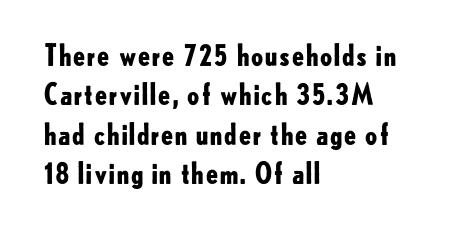
Q: Is the text bold? A: Yes.
Q: Is the text italic (slanted)? A: No, it is upright.
Q: Is the typeface a serif or a sans-serif typeface? A: Sans-serif.
Q: Is the text underlined? A: No.
Q: How is the paragraph aligned? A: Left-aligned.
Q: Is the spacing between letters normal or unusually wide? A: Normal.
Q: Is the spacing between lines tight, normal or loose? A: Normal.
Q: Width (condensed, normal, or wide)? A: Normal.
Q: Stroke contrast? A: Low.
Q: x-height? A: Small.
Q: Monospaced? A: No.
